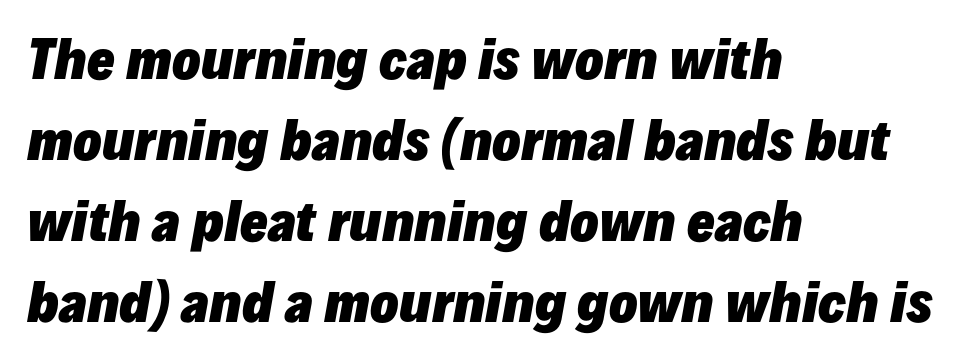
The image shows 52 px heavy type, italic (leaning right); set left-aligned, normal line spacing (1.56x), normal letter spacing, not underlined; low stroke contrast and a medium x-height.
